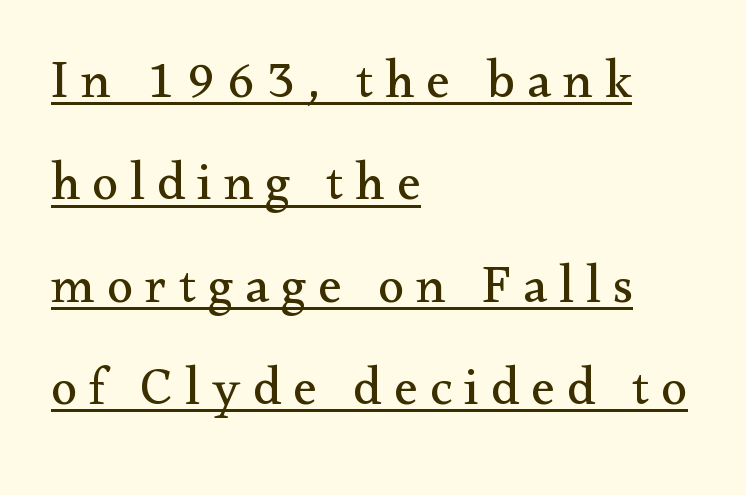
{"serif": "yes", "italic": "no", "bold": "no", "weight": "regular", "width": "normal", "stroke_contrast": "medium", "x_height": "small", "monospaced": "no", "underline": "yes", "align": "left", "line_spacing": "loose", "line_spacing_ratio": 1.93, "letter_spacing": "wide", "letter_spacing_em": 0.23, "glyph_px": 53}
